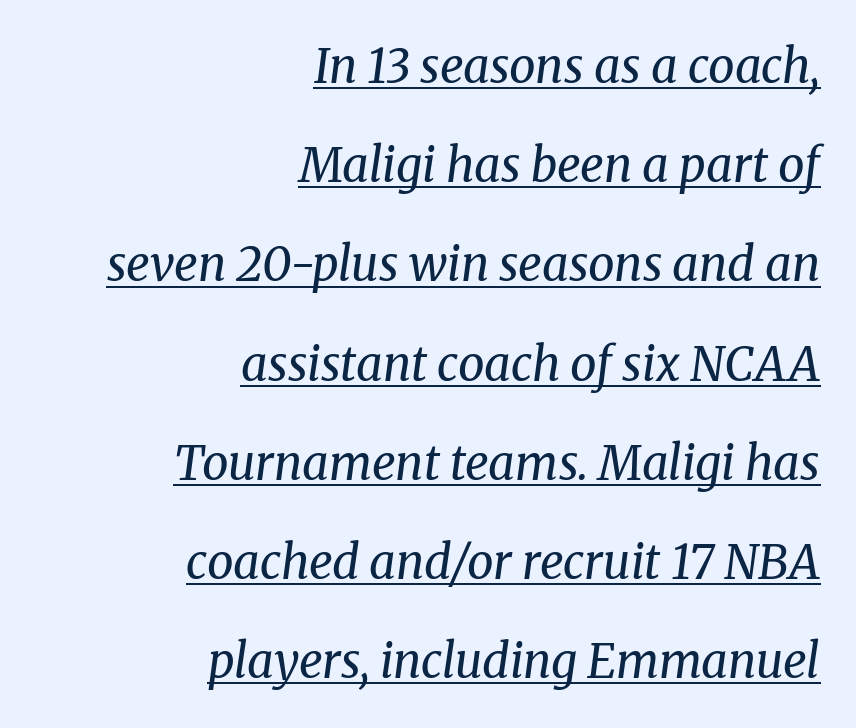
Q: Is the text bold? A: No.
Q: Is the text italic (slanted)? A: Yes, it leans right by about 8 degrees.
Q: Is the typeface a serif or a sans-serif typeface? A: Serif.
Q: Is the text underlined? A: Yes.
Q: How is the paragraph aligned? A: Right-aligned.
Q: Is the spacing between letters normal or unusually wide? A: Normal.
Q: Is the spacing between lines tight, normal or loose? A: Loose.
Q: Width (condensed, normal, or wide)? A: Normal.
Q: Stroke contrast? A: Medium.
Q: x-height? A: Medium.
Q: Monospaced? A: No.
